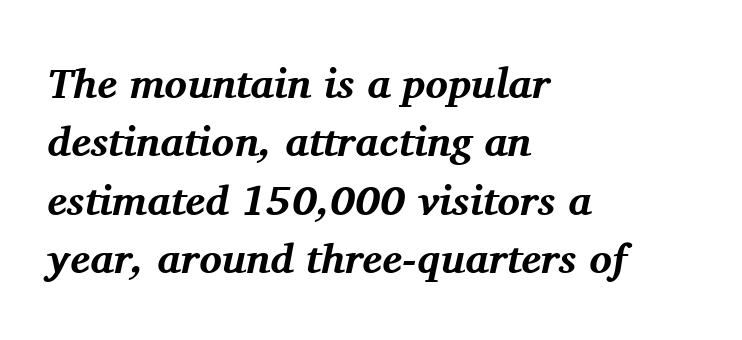
Q: Is the text bold? A: Yes.
Q: Is the text italic (slanted)? A: Yes, it leans right by about 11 degrees.
Q: Is the typeface a serif or a sans-serif typeface? A: Serif.
Q: Is the text underlined? A: No.
Q: How is the paragraph aligned? A: Left-aligned.
Q: Is the spacing between letters normal or unusually wide? A: Normal.
Q: Is the spacing between lines tight, normal or loose? A: Normal.
Q: Width (condensed, normal, or wide)? A: Normal.
Q: Stroke contrast? A: Medium.
Q: x-height? A: Medium.
Q: Monospaced? A: No.
